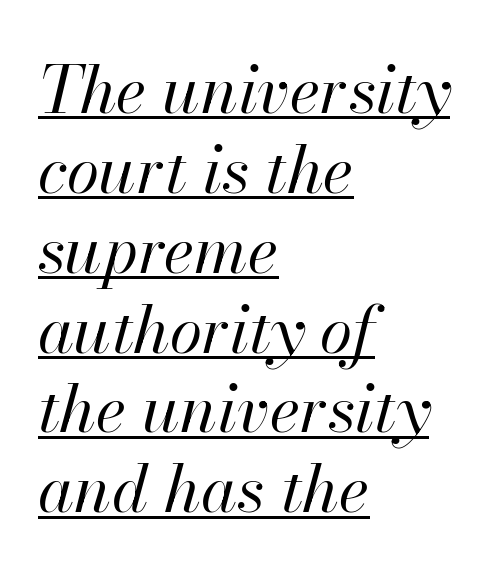
{"italic": "yes", "lean": "right", "slant_degrees": 13, "bold": "no", "weight": "regular", "width": "normal", "stroke_contrast": "high", "x_height": "small", "monospaced": "no", "underline": "yes", "align": "left", "line_spacing_ratio": 1.21, "letter_spacing": "normal", "letter_spacing_em": 0.0, "glyph_px": 66}
